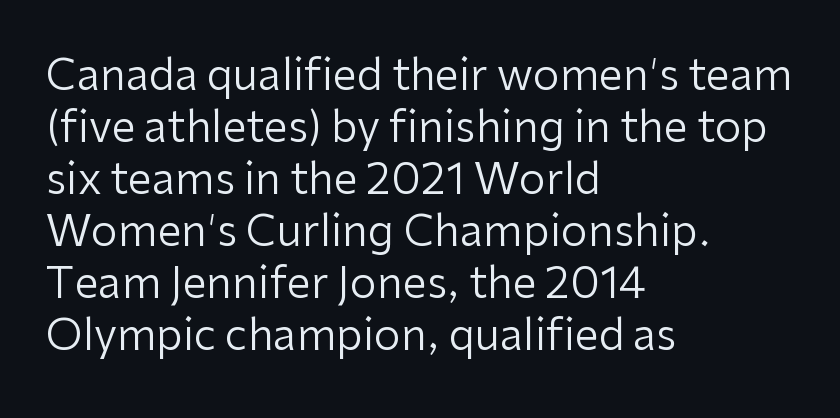
{"serif": "no", "italic": "no", "bold": "no", "weight": "regular", "width": "normal", "stroke_contrast": "low", "x_height": "medium", "monospaced": "no", "underline": "no", "align": "left", "line_spacing_ratio": 1.21, "letter_spacing": "normal", "letter_spacing_em": 0.0, "glyph_px": 43}
